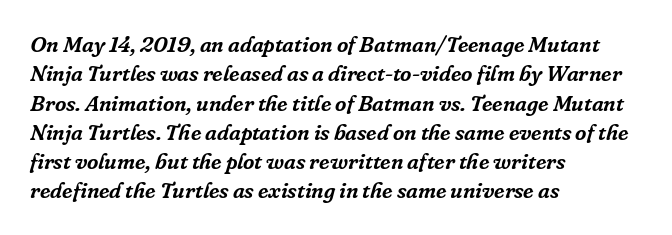
Q: Is the text italic (slanted)? A: Yes, it leans right by about 16 degrees.
Q: Is the text underlined? A: No.
Q: How is the paragraph aligned? A: Left-aligned.
Q: Is the spacing between letters normal or unusually wide? A: Normal.
Q: Is the spacing between lines tight, normal or loose? A: Normal.
